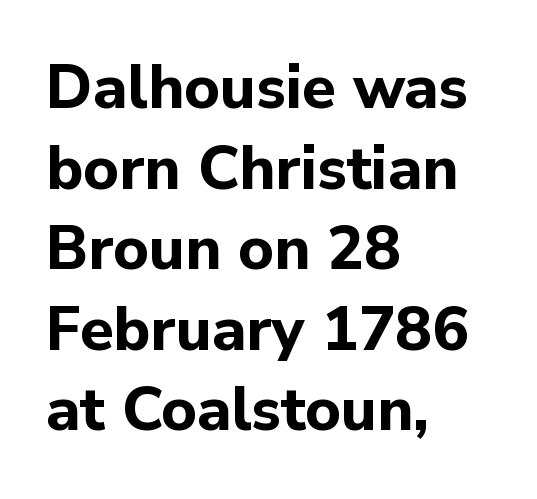
The image shows 61 px bold sans-serif type, upright; set left-aligned, normal line spacing (1.32x), normal letter spacing, not underlined; low stroke contrast and a medium x-height.
